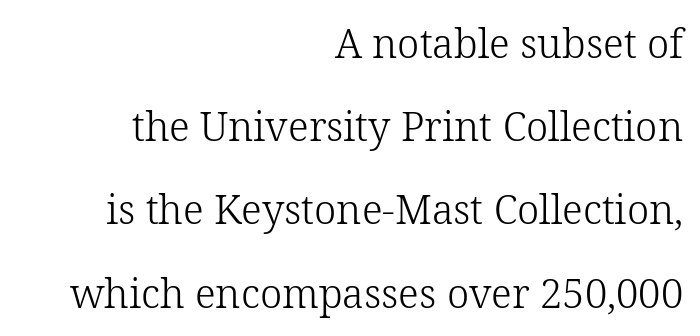
The image shows 40 px light serif type, upright; set right-aligned, loose line spacing (2.08x), normal letter spacing, not underlined; low stroke contrast and a medium x-height.
